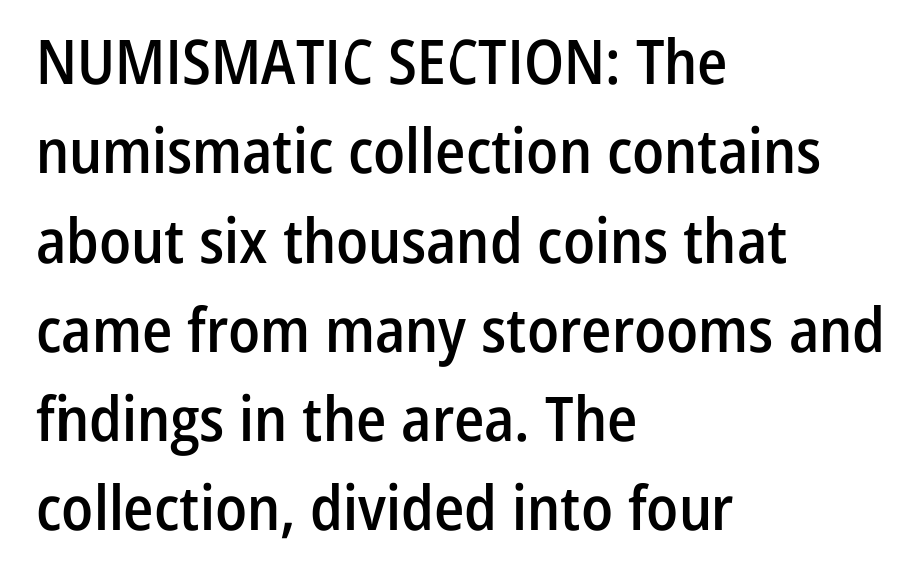
The image shows 62 px semibold, condensed sans-serif type, upright; set left-aligned, normal line spacing (1.44x), normal letter spacing, not underlined; low stroke contrast and a medium x-height.
